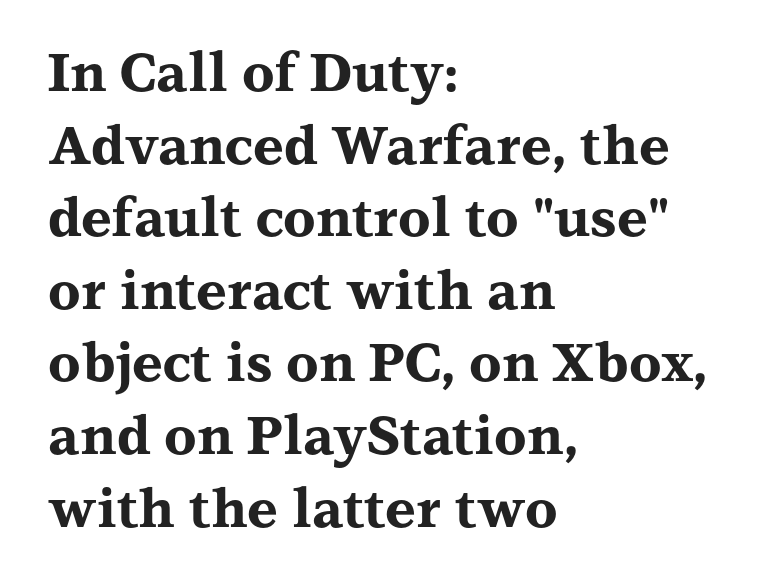
The image shows 53 px bold, wide serif type, upright; set left-aligned, normal line spacing (1.37x), normal letter spacing, not underlined; medium stroke contrast and a medium x-height.
